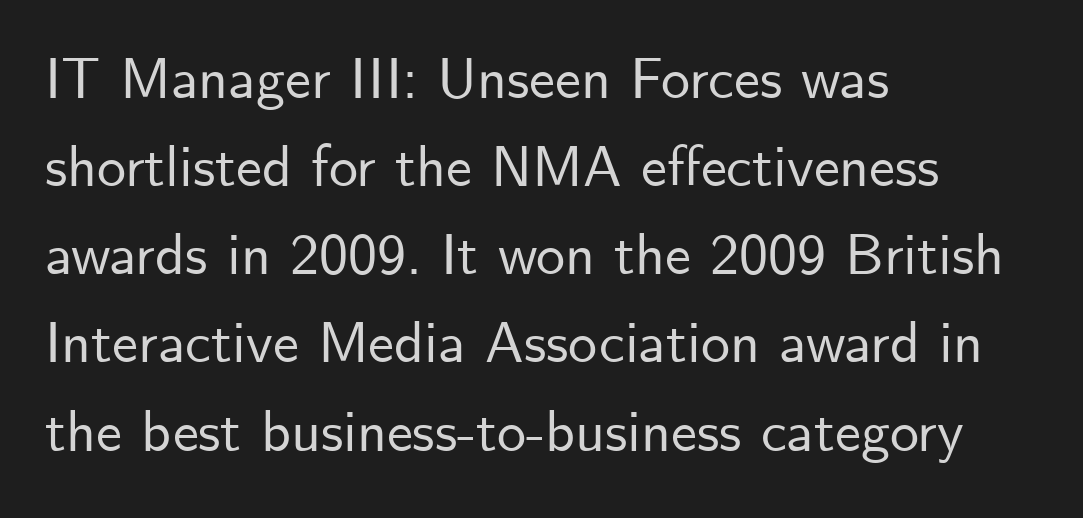
The image shows 58 px sans-serif type, upright; set left-aligned, normal line spacing (1.52x), normal letter spacing, not underlined; low stroke contrast and a small x-height.
